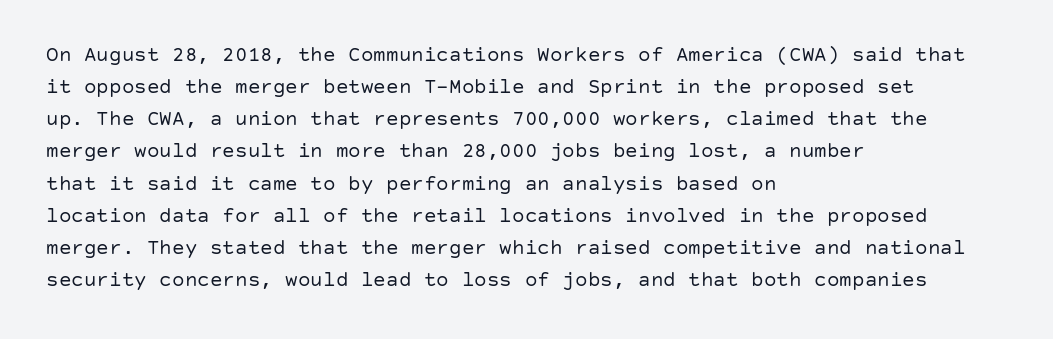
Is the block centered? No — it sits flush against the left margin. Honestly, the row spacing looks completely unremarkable. Check under the words: just untouched page. Ascenders rise straight up at ninety degrees. Nobody touched the tracking dial on this one.
